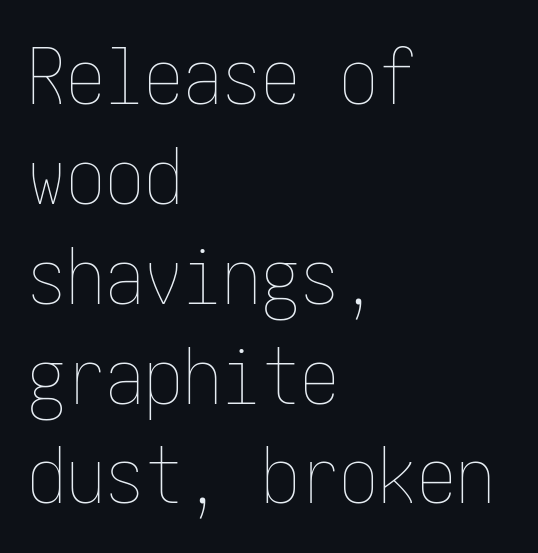
Q: Is the text bold? A: No.
Q: Is the text italic (slanted)? A: No, it is upright.
Q: Is the text underlined? A: No.
Q: How is the paragraph aligned? A: Left-aligned.
Q: Is the spacing between letters normal or unusually wide? A: Normal.
Q: Is the spacing between lines tight, normal or loose? A: Normal.
Q: Width (condensed, normal, or wide)? A: Condensed.
Q: Stroke contrast? A: Low.
Q: x-height? A: Medium.
